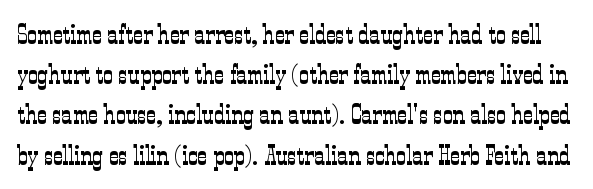
The image shows 27 px text type, upright; set normal line spacing (1.49x), normal letter spacing, not underlined.
